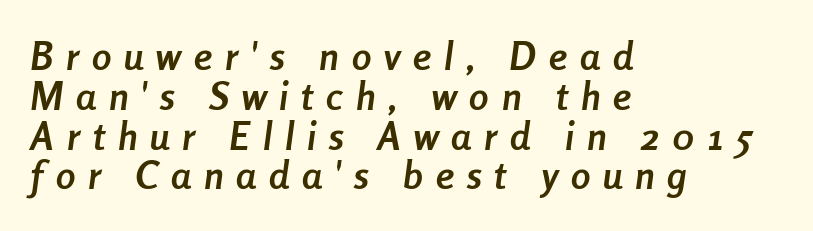
Q: Is the text bold? A: Yes.
Q: Is the text italic (slanted)? A: Yes, it leans right by about 8 degrees.
Q: Is the text underlined? A: No.
Q: How is the paragraph aligned? A: Left-aligned.
Q: Is the spacing between letters normal or unusually wide? A: Unusually wide.
Q: Is the spacing between lines tight, normal or loose? A: Tight.
Q: Width (condensed, normal, or wide)? A: Condensed.
Q: Stroke contrast? A: Low.
Q: x-height? A: Medium.
Q: Monospaced? A: No.
